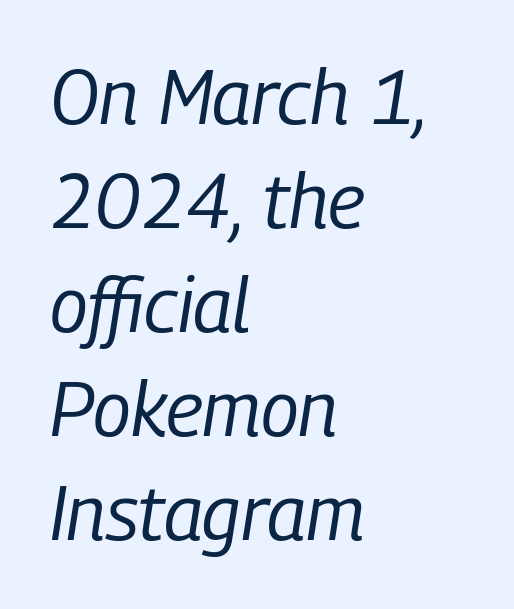
{"italic": "yes", "lean": "right", "slant_degrees": 9, "bold": "no", "weight": "regular", "width": "condensed", "stroke_contrast": "low", "x_height": "medium", "monospaced": "no", "underline": "no", "align": "left", "line_spacing": "normal", "line_spacing_ratio": 1.37, "letter_spacing": "normal", "letter_spacing_em": 0.0, "glyph_px": 76}
